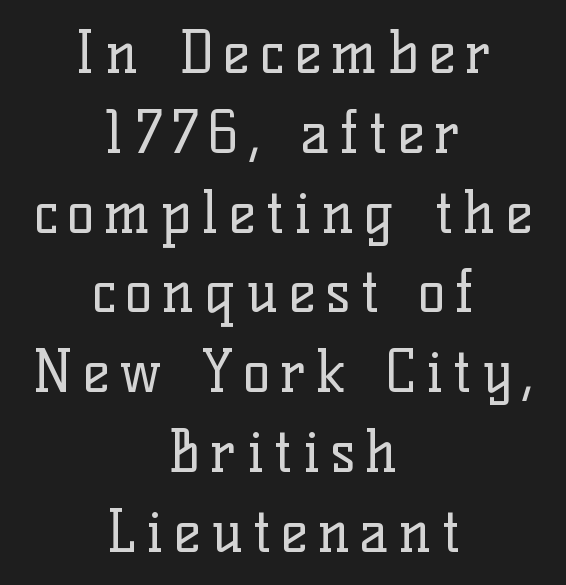
The image shows 57 px regular-weight serif type, upright; set centered, normal line spacing (1.4x), not underlined; low stroke contrast and a medium x-height.
